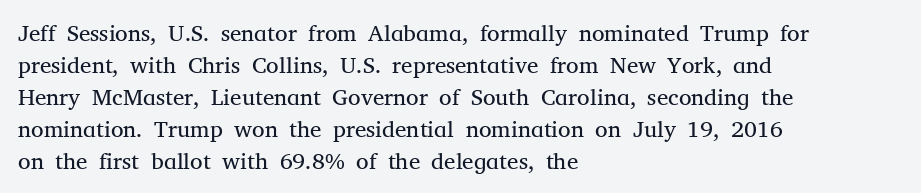
The image shows 23 px text type, upright; set left-aligned, normal line spacing (1.39x), normal letter spacing, not underlined.
